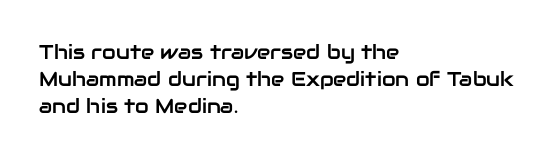
{"italic": "no", "underline": "no", "align": "left", "line_spacing": "normal", "line_spacing_ratio": 1.35, "letter_spacing": "normal", "letter_spacing_em": 0.0, "glyph_px": 20}
